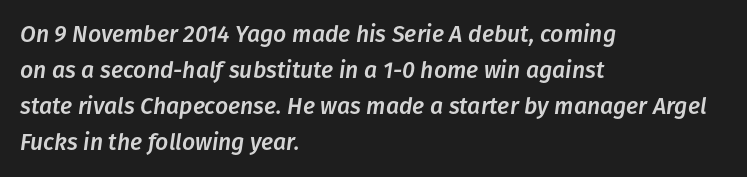
Q: Is the text italic (slanted)? A: Yes, it leans right by about 8 degrees.
Q: Is the text underlined? A: No.
Q: How is the paragraph aligned? A: Left-aligned.
Q: Is the spacing between letters normal or unusually wide? A: Normal.
Q: Is the spacing between lines tight, normal or loose? A: Normal.
